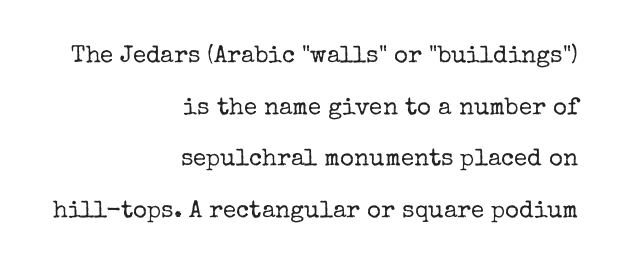
Q: Is the text bold? A: No.
Q: Is the text italic (slanted)? A: No, it is upright.
Q: Is the text underlined? A: No.
Q: How is the paragraph aligned? A: Right-aligned.
Q: Is the spacing between letters normal or unusually wide? A: Normal.
Q: Is the spacing between lines tight, normal or loose? A: Loose.
